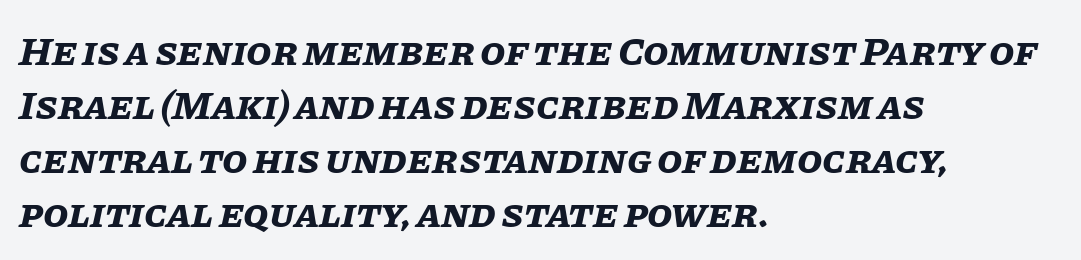
The face used here is rendered with its standard letterfit. The letters are slanted; this is an italic face. The baseline area is clear. Note the varied advance widths — an 'i' is clearly narrower than an 'm'. As a designer I'd log this as weight 700, bold. In CSS terms this would be text-align: left.
